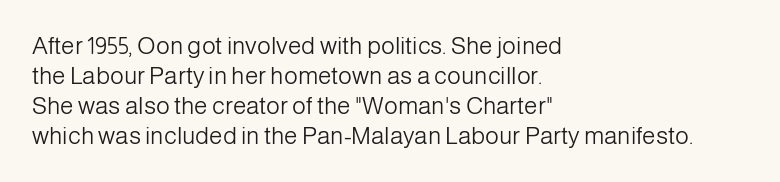
The image shows 24 px text type, upright; set left-aligned, normal line spacing (1.25x), normal letter spacing, not underlined.
